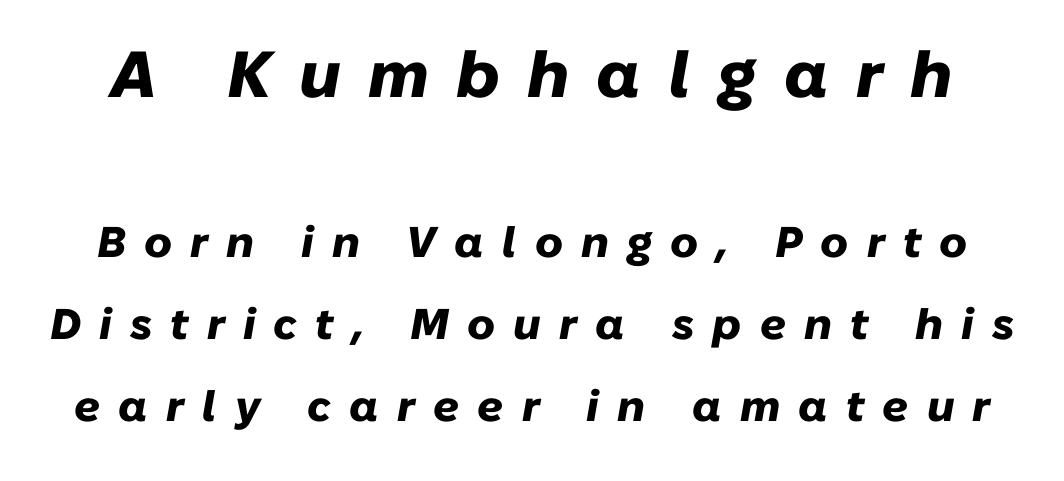
Q: Is the text bold? A: Yes.
Q: Is the text italic (slanted)? A: Yes, it leans right by about 10 degrees.
Q: Is the text underlined? A: No.
Q: Is the spacing between letters normal or unusually wide? A: Unusually wide.
Q: Is the spacing between lines tight, normal or loose? A: Loose.
Q: Which block of text is set in a larger size, the first (top) or the second (bottom)? A: The first (top) one.
Q: Width (condensed, normal, or wide)? A: Normal.
Q: Stroke contrast? A: Low.
Q: x-height? A: Medium.
Q: Monospaced? A: No.
